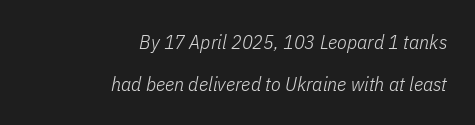
{"italic": "yes", "lean": "right", "slant_degrees": 11, "bold": "no", "underline": "no", "align": "right", "line_spacing": "loose", "line_spacing_ratio": 2.08, "letter_spacing": "normal", "letter_spacing_em": 0.0, "glyph_px": 20}
